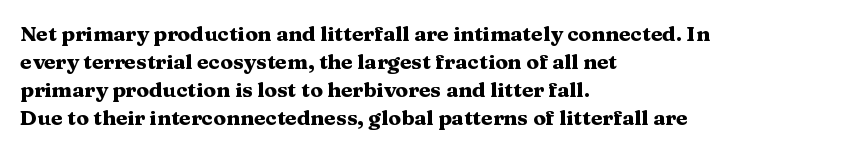
{"italic": "no", "bold": "yes", "underline": "no", "align": "left", "line_spacing": "normal", "line_spacing_ratio": 1.33, "letter_spacing": "normal", "letter_spacing_em": 0.0, "glyph_px": 21}
